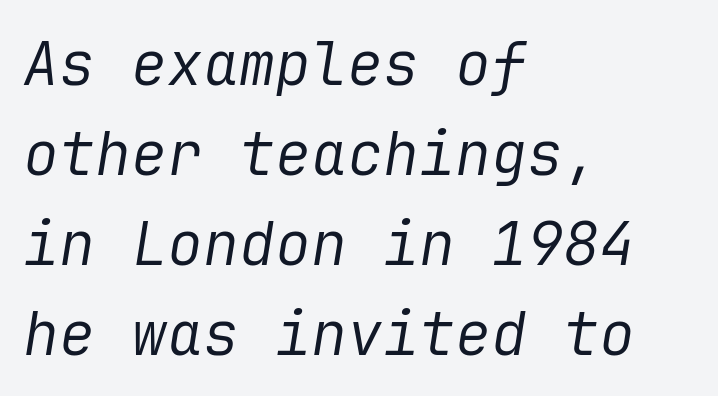
Q: Is the text bold? A: No.
Q: Is the text italic (slanted)? A: Yes, it leans right by about 9 degrees.
Q: Is the text underlined? A: No.
Q: How is the paragraph aligned? A: Left-aligned.
Q: Is the spacing between letters normal or unusually wide? A: Normal.
Q: Is the spacing between lines tight, normal or loose? A: Normal.
Q: Width (condensed, normal, or wide)? A: Normal.
Q: Stroke contrast? A: Low.
Q: x-height? A: Medium.
